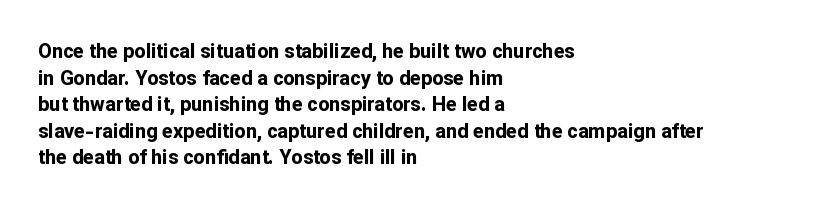
The typography opts for an upright posture over an oblique one. A classic flush-left, rag-right setting is used for this passage. Words appear dense and cohesive because spacing is normal. A full-strength bold gives these letters their thick strokes. Rule under the text: the space is simply empty.
